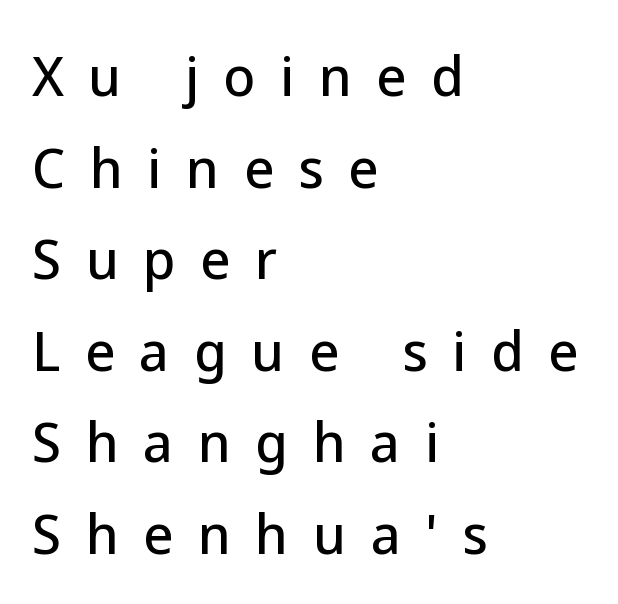
{"serif": "no", "italic": "no", "width": "normal", "stroke_contrast": "low", "x_height": "medium", "monospaced": "no", "underline": "no", "align": "left", "line_spacing_ratio": 1.76, "letter_spacing": "wide", "letter_spacing_em": 0.47, "glyph_px": 52}
